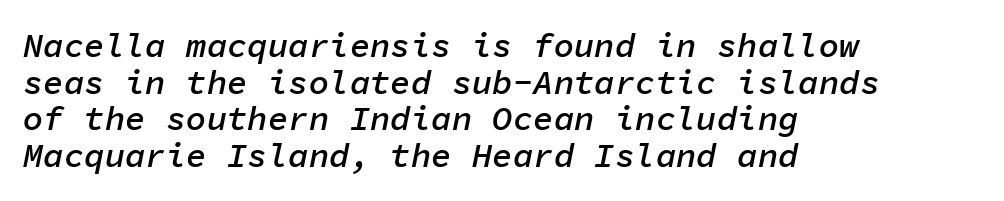
Do the characters align in a grid? Yes, the font is monospaced. In CSS terms this would be text-align: left. Tracking value appears to be zero — textbook default spacing. It's the slanting kind of type.
